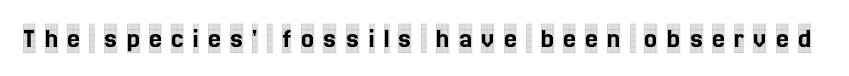
The image shows 29 px condensed serif type, upright; set unusually wide letter spacing (+0.31 em), not underlined; a large x-height.
